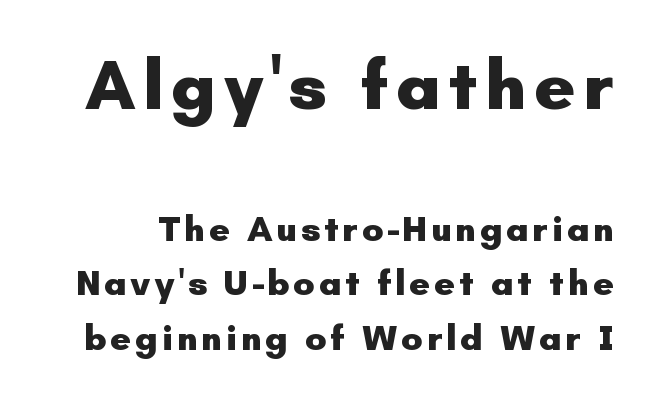
Q: Is the text bold? A: Yes.
Q: Is the text italic (slanted)? A: No, it is upright.
Q: Is the typeface a serif or a sans-serif typeface? A: Sans-serif.
Q: Is the text underlined? A: No.
Q: Is the spacing between lines tight, normal or loose? A: Normal.
Q: Which block of text is set in a larger size, the first (top) or the second (bottom)? A: The first (top) one.
Q: Width (condensed, normal, or wide)? A: Normal.
Q: Stroke contrast? A: Low.
Q: x-height? A: Small.
Q: Monospaced? A: No.
